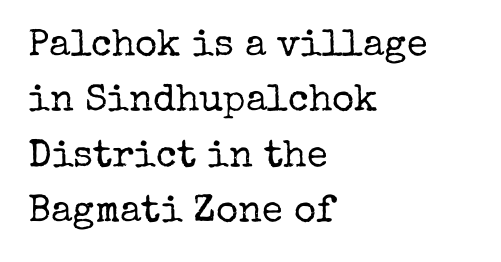
This sample uses plain, unmodified letter spacing. The ragged edge is on the right, which tells us the setting is flush left. This sample has the flowing, uneven cadence of proportional lettering. The font is comparable to plain body text, perhaps lighter.
